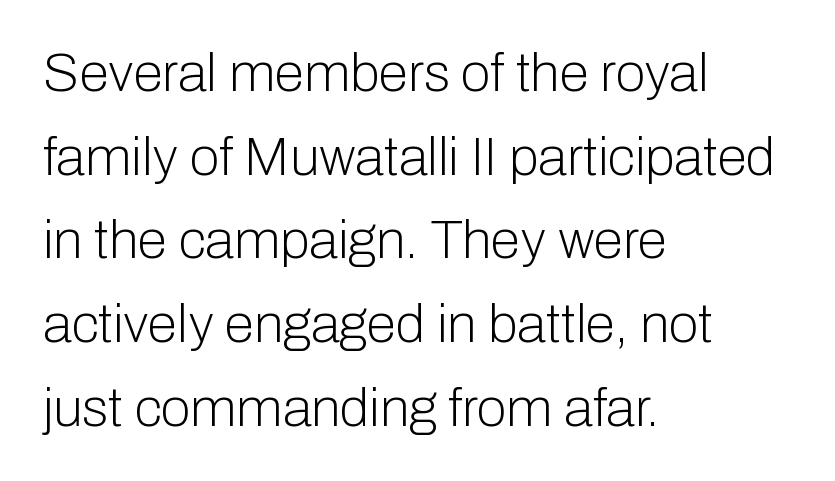
Ink coverage per letter is moderate at most. Each row of text sits above clean, open space. Leading matches the norm, producing a regular column. One-word summary of the alignment: left. Note the varied advance widths — an 'i' is clearly narrower than an 'm'. Posture: upright roman.
